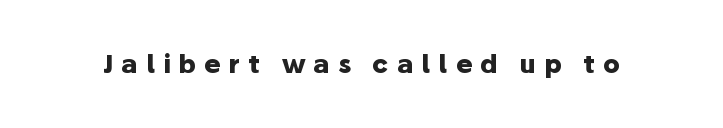
{"italic": "no", "bold": "yes", "underline": "no", "letter_spacing": "wide", "letter_spacing_em": 0.32, "glyph_px": 25}
